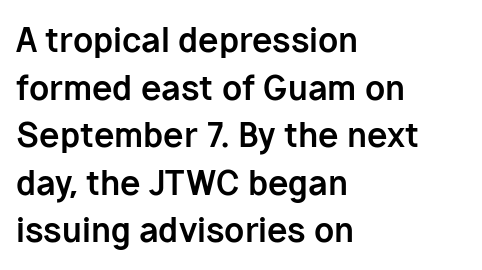
Varying glyph widths throughout — classic text-font behaviour. Each glyph is drawn with heavy, bold strokes. Is this a sans? Yes — the strokes have no serifs. The setting favours the left margin, as ordinary paragraphs usually do. The line-height multiplier appears to be the usual default. Every character sits straight up, as roman type does.
